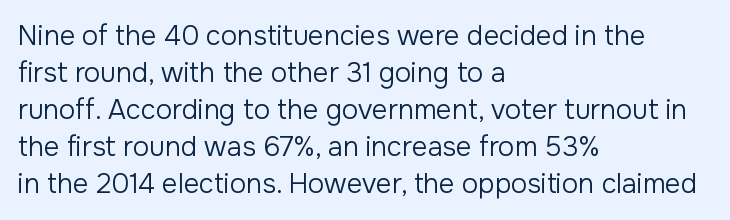
The image shows 27 px text type, upright; set left-aligned, normal line spacing (1.37x), normal letter spacing, not underlined.
